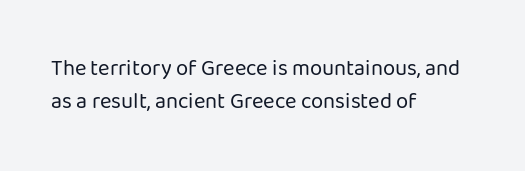
Descender tails drop into unmarked territory. Vertically, the passage feels balanced, rows spaced as you'd expect. The typesetter chose a ragged-right arrangement here. The typography opts for an upright posture over an oblique one. The rendering keeps characters at their native spacing. Stroke mass is kept to a normal reading level or below.
